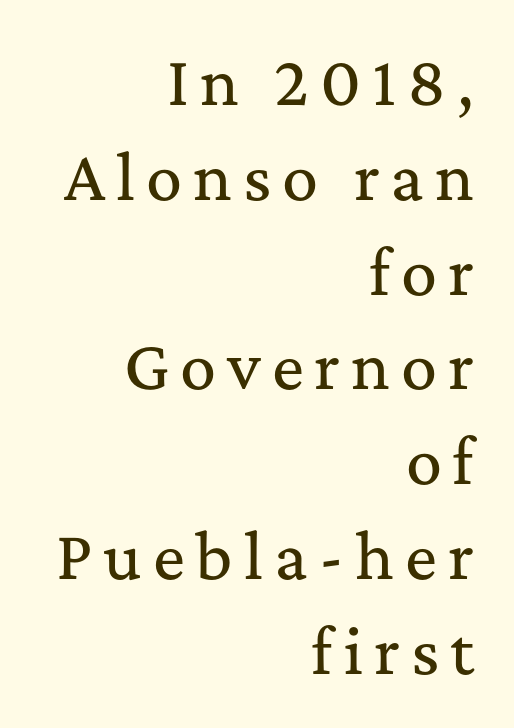
Q: Is the text italic (slanted)? A: No, it is upright.
Q: Is the typeface a serif or a sans-serif typeface? A: Serif.
Q: Is the text underlined? A: No.
Q: How is the paragraph aligned? A: Right-aligned.
Q: Is the spacing between lines tight, normal or loose? A: Normal.
Q: Width (condensed, normal, or wide)? A: Normal.
Q: Stroke contrast? A: Medium.
Q: x-height? A: Medium.
Q: Monospaced? A: No.
